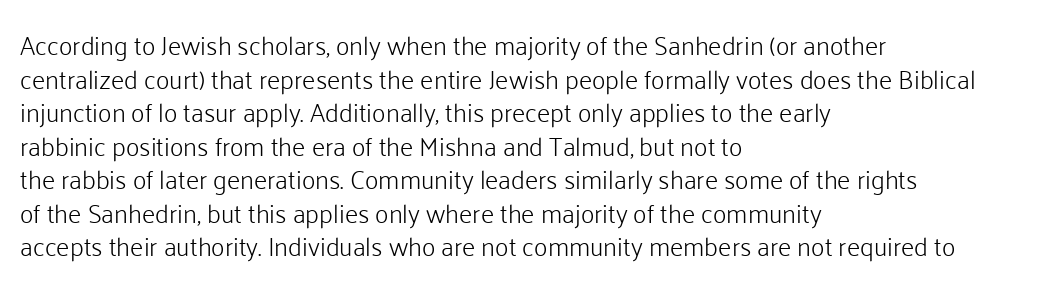
Q: Is the text bold? A: No.
Q: Is the text italic (slanted)? A: No, it is upright.
Q: Is the text underlined? A: No.
Q: How is the paragraph aligned? A: Left-aligned.
Q: Is the spacing between letters normal or unusually wide? A: Normal.
Q: Is the spacing between lines tight, normal or loose? A: Normal.
